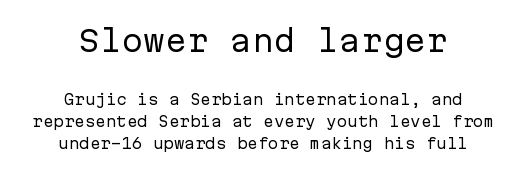
Q: Is the text bold? A: No.
Q: Is the text italic (slanted)? A: No, it is upright.
Q: Is the typeface a serif or a sans-serif typeface? A: Sans-serif.
Q: Is the text underlined? A: No.
Q: How is the paragraph aligned? A: Centered.
Q: Is the spacing between letters normal or unusually wide? A: Normal.
Q: Is the spacing between lines tight, normal or loose? A: Normal.
Q: Which block of text is set in a larger size, the first (top) or the second (bottom)? A: The first (top) one.
Q: Width (condensed, normal, or wide)? A: Normal.
Q: Stroke contrast? A: Low.
Q: x-height? A: Medium.
Q: Monospaced? A: Yes.
